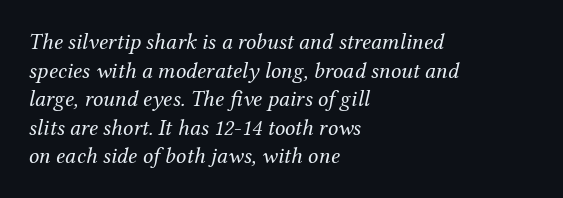
Q: Is the text bold? A: No.
Q: Is the text italic (slanted)? A: Yes, it leans right by about 12 degrees.
Q: Is the text underlined? A: No.
Q: How is the paragraph aligned? A: Left-aligned.
Q: Is the spacing between letters normal or unusually wide? A: Normal.
